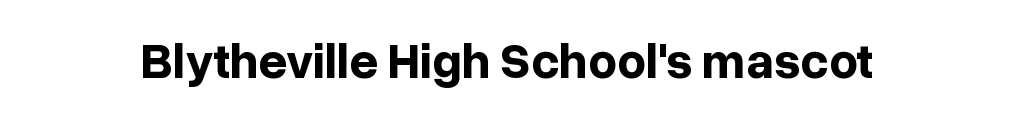
The image shows 50 px bold sans-serif type, upright; set normal letter spacing, not underlined; low stroke contrast and a medium x-height.
